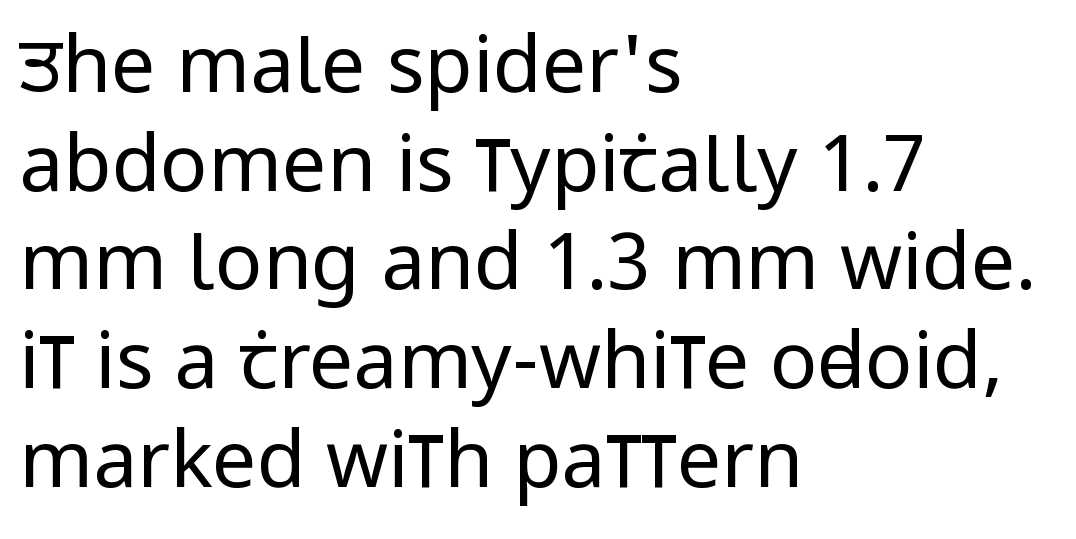
These lines are composed in type without serifs. The area under the type is left untouched. One-word summary of the alignment: left. Line spacing here is normal.
